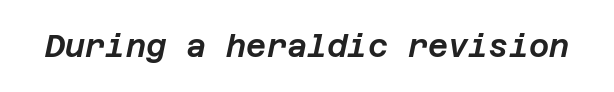
Q: Is the text italic (slanted)? A: Yes, it leans right by about 12 degrees.
Q: Is the text underlined? A: No.
Q: Is the spacing between letters normal or unusually wide? A: Normal.
Q: Width (condensed, normal, or wide)? A: Normal.
Q: Stroke contrast? A: Low.
Q: x-height? A: Large.
